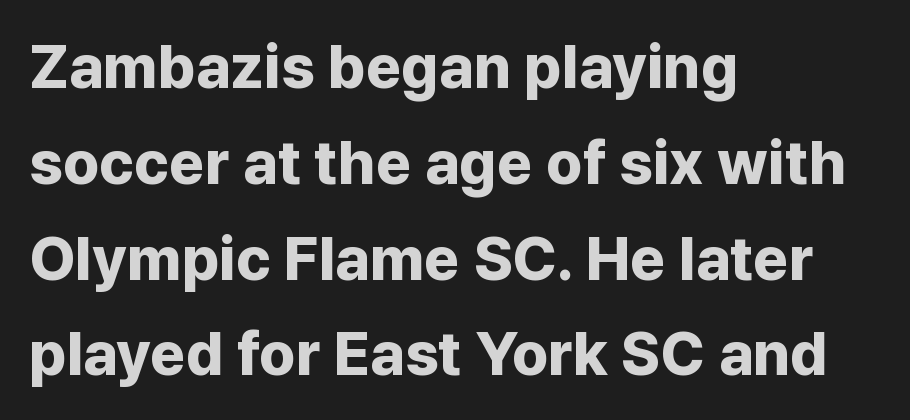
Q: Is the text bold? A: Yes.
Q: Is the text italic (slanted)? A: No, it is upright.
Q: Is the typeface a serif or a sans-serif typeface? A: Sans-serif.
Q: Is the text underlined? A: No.
Q: How is the paragraph aligned? A: Left-aligned.
Q: Is the spacing between letters normal or unusually wide? A: Normal.
Q: Is the spacing between lines tight, normal or loose? A: Normal.
Q: Width (condensed, normal, or wide)? A: Normal.
Q: Stroke contrast? A: Low.
Q: x-height? A: Medium.
Q: Monospaced? A: No.
